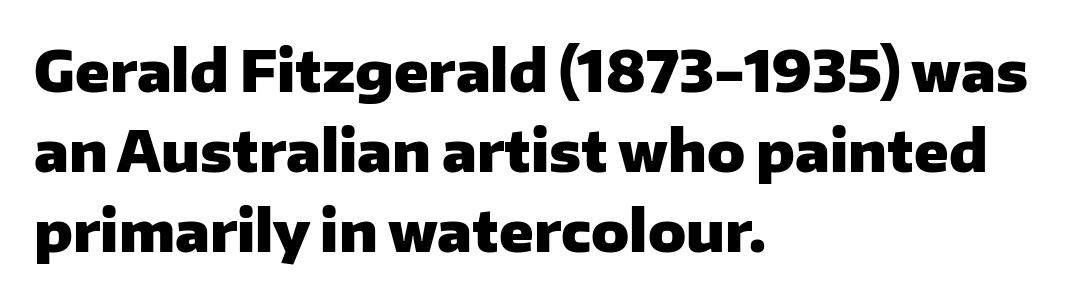
{"serif": "no", "italic": "no", "bold": "yes", "weight": "heavy", "width": "normal", "stroke_contrast": "low", "x_height": "medium", "monospaced": "no", "underline": "no", "align": "left", "line_spacing": "normal", "line_spacing_ratio": 1.43, "letter_spacing": "normal", "letter_spacing_em": 0.0, "glyph_px": 56}
